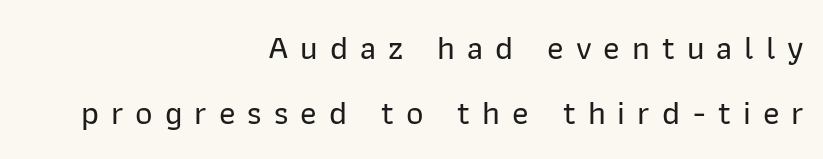
Successive baselines arrive slowly, with a big drop between each. Quick note: underline off. The glyphs in this specimen are sans serif. A typesetter would call this proportional, since set widths differ per character. Do the letters lean? They stand straight. The compositor pushed each line to the right boundary.
